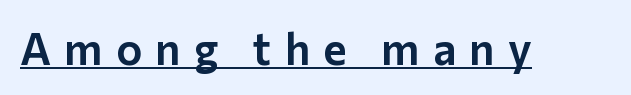
Q: Is the text italic (slanted)? A: No, it is upright.
Q: Is the typeface a serif or a sans-serif typeface? A: Sans-serif.
Q: Is the text underlined? A: Yes.
Q: Is the spacing between letters normal or unusually wide? A: Unusually wide.
Q: Width (condensed, normal, or wide)? A: Normal.
Q: Stroke contrast? A: Low.
Q: x-height? A: Medium.
Q: Monospaced? A: No.
